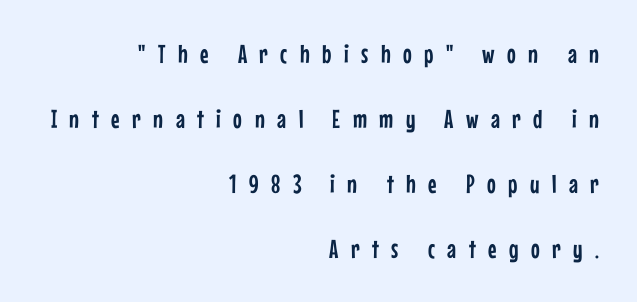
Q: Is the text italic (slanted)? A: No, it is upright.
Q: Is the text underlined? A: No.
Q: How is the paragraph aligned? A: Right-aligned.
Q: Is the spacing between letters normal or unusually wide? A: Unusually wide.
Q: Is the spacing between lines tight, normal or loose? A: Loose.
